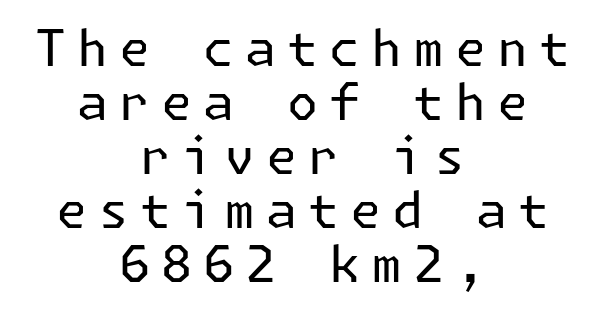
Q: Is the text bold? A: No.
Q: Is the text italic (slanted)? A: No, it is upright.
Q: Is the typeface a serif or a sans-serif typeface? A: Sans-serif.
Q: Is the text underlined? A: No.
Q: How is the paragraph aligned? A: Centered.
Q: Is the spacing between letters normal or unusually wide? A: Unusually wide.
Q: Is the spacing between lines tight, normal or loose? A: Tight.
Q: Width (condensed, normal, or wide)? A: Normal.
Q: Stroke contrast? A: Low.
Q: x-height? A: Medium.
